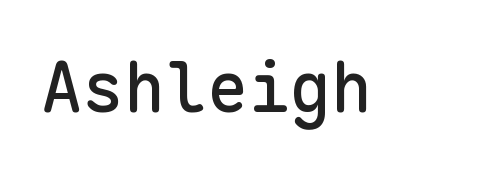
{"serif": "no", "italic": "no", "width": "normal", "stroke_contrast": "low", "x_height": "medium", "monospaced": "yes", "underline": "no", "letter_spacing": "normal", "letter_spacing_em": 0.0, "glyph_px": 69}
